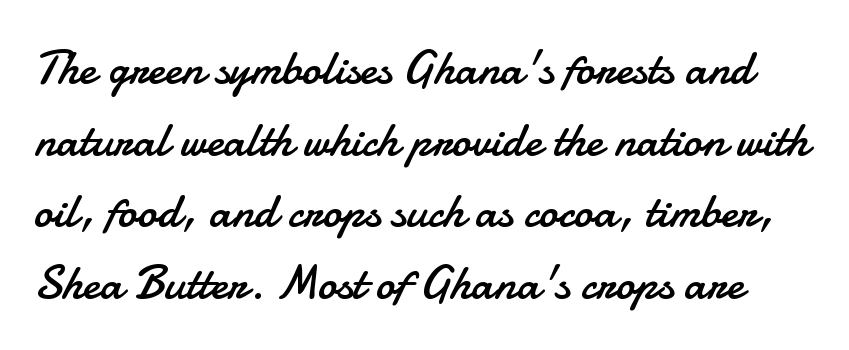
{"serif": "no", "bold": "no", "weight": "regular", "width": "normal", "stroke_contrast": "low", "x_height": "small", "monospaced": "no", "underline": "no", "line_spacing": "normal", "line_spacing_ratio": 1.49, "letter_spacing": "normal", "letter_spacing_em": 0.0, "glyph_px": 48}
